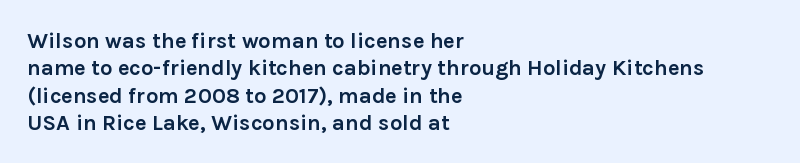
Q: Is the text bold? A: Yes.
Q: Is the text italic (slanted)? A: No, it is upright.
Q: Is the text underlined? A: No.
Q: How is the paragraph aligned? A: Left-aligned.
Q: Is the spacing between letters normal or unusually wide? A: Normal.
